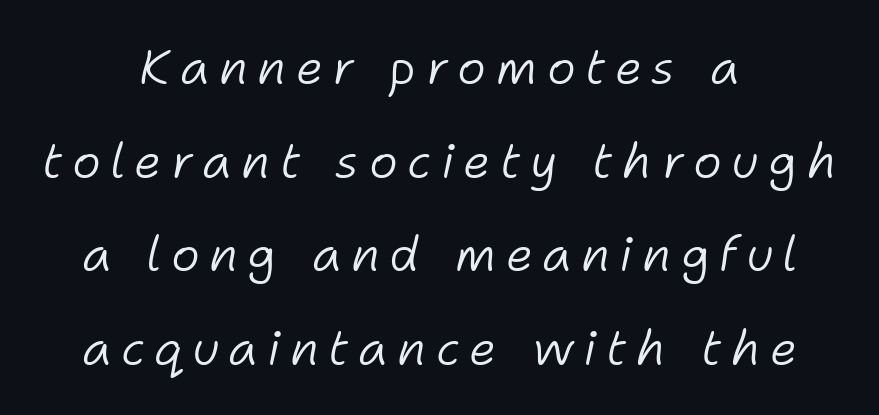
The image shows 49 px light type, italic (leaning right); set centered, loose line spacing (1.91x), not underlined; low stroke contrast and a medium x-height.
